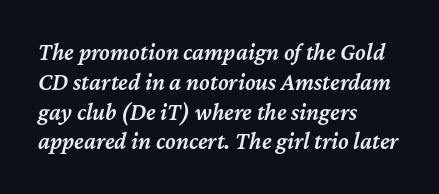
{"italic": "yes", "lean": "right", "slant_degrees": 12, "bold": "semi", "underline": "no", "align": "left", "line_spacing_ratio": 1.24, "letter_spacing": "normal", "letter_spacing_em": 0.0, "glyph_px": 24}
